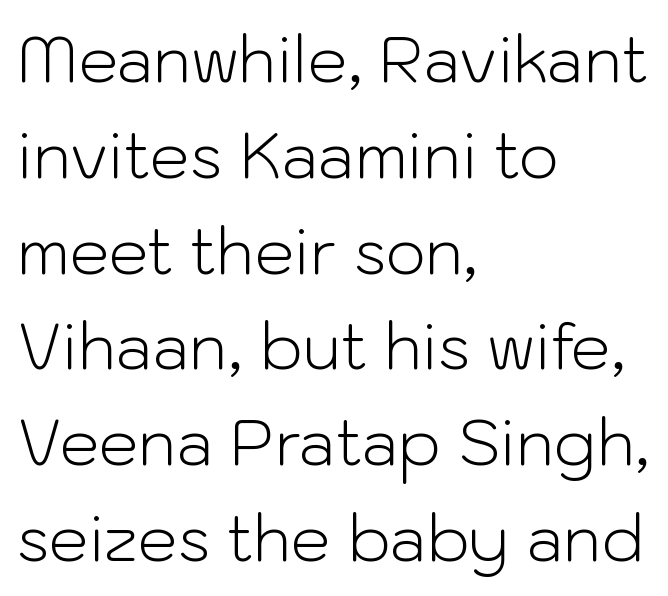
The image shows 63 px light sans-serif type, upright; set left-aligned, normal line spacing (1.52x), normal letter spacing, not underlined; low stroke contrast and a medium x-height.
